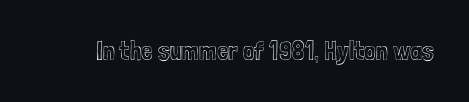
Is there any slant? The stems are plumb. Descenders are the only things crossing below the line. The line texture is even and compact thanks to regular tracking.
